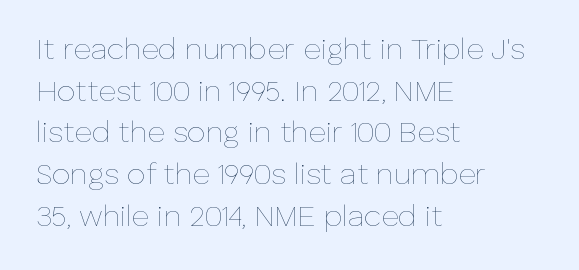
{"italic": "no", "bold": "no", "weight": "thin", "width": "normal", "stroke_contrast": "low", "x_height": "medium", "monospaced": "no", "underline": "no", "align": "left", "line_spacing": "normal", "line_spacing_ratio": 1.39, "letter_spacing": "normal", "letter_spacing_em": 0.0, "glyph_px": 30}
